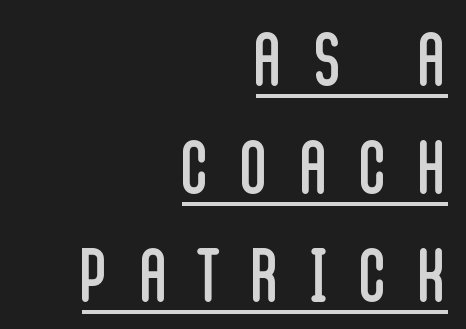
Q: Is the text bold? A: No.
Q: Is the text italic (slanted)? A: No, it is upright.
Q: Is the typeface a serif or a sans-serif typeface? A: Sans-serif.
Q: Is the text underlined? A: Yes.
Q: How is the paragraph aligned? A: Right-aligned.
Q: Is the spacing between letters normal or unusually wide? A: Unusually wide.
Q: Is the spacing between lines tight, normal or loose? A: Normal.
Q: Width (condensed, normal, or wide)? A: Condensed.
Q: Stroke contrast? A: Low.
Q: x-height? A: Large.
Q: Monospaced? A: No.
